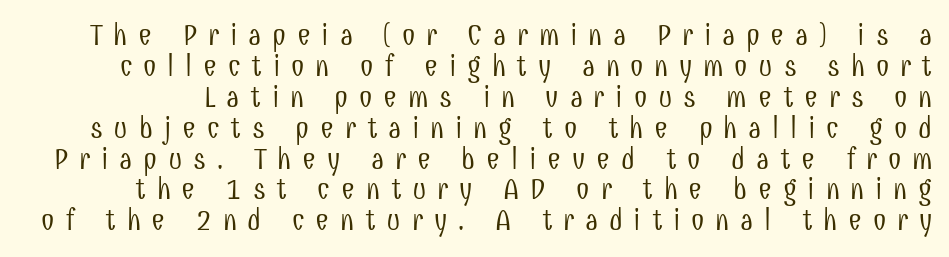
Q: Is the text bold? A: No.
Q: Is the text italic (slanted)? A: No, it is upright.
Q: Is the typeface a serif or a sans-serif typeface? A: Sans-serif.
Q: Is the text underlined? A: No.
Q: Is the spacing between letters normal or unusually wide? A: Unusually wide.
Q: Is the spacing between lines tight, normal or loose? A: Tight.
Q: Width (condensed, normal, or wide)? A: Condensed.
Q: Stroke contrast? A: Low.
Q: x-height? A: Medium.
Q: Monospaced? A: No.
